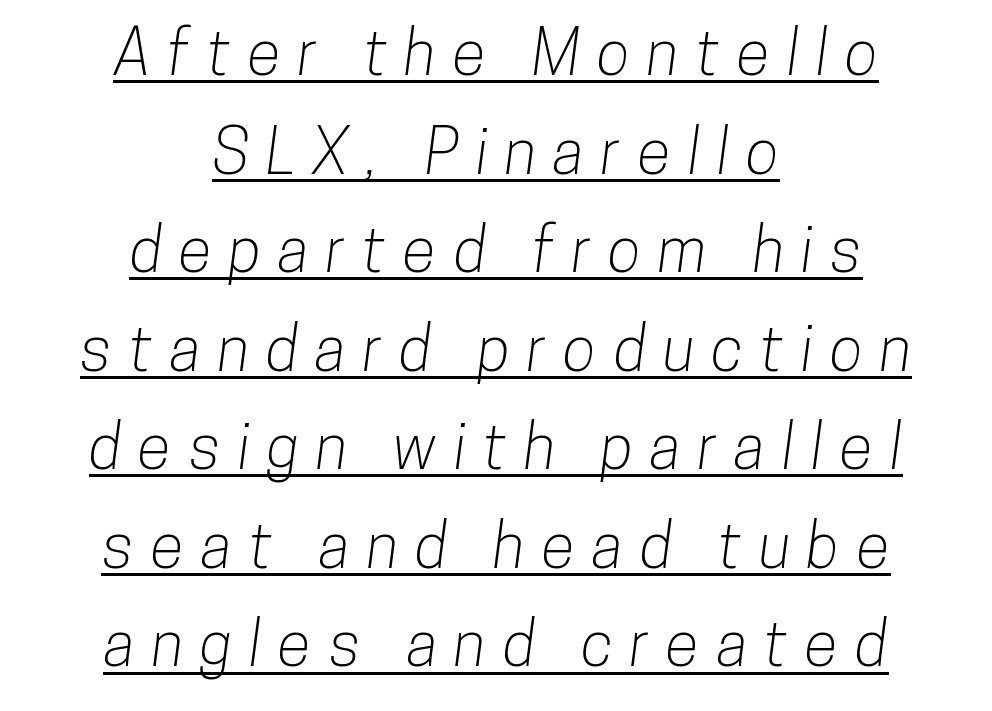
The image shows 62 px condensed sans-serif type; set centered, normal line spacing (1.59x), unusually wide letter spacing (+0.27 em), underlined; low stroke contrast and a medium x-height.
